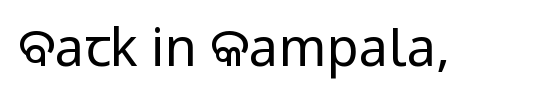
{"serif": "no", "italic": "no", "bold": "no", "weight": "regular", "width": "condensed", "stroke_contrast": "low", "underline": "no", "letter_spacing": "normal", "letter_spacing_em": 0.0, "glyph_px": 52}
